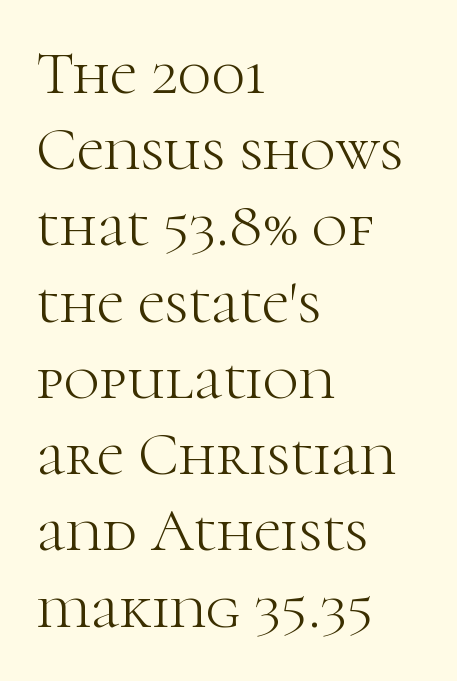
The font's upright variant was chosen for this text. The type family on display is of the serif kind. Proportional: the letters do not fall into vertical columns. Compared with a typical body face, this is equally light or lighter still. Glyph-to-glyph distance matches everyday printed text.
